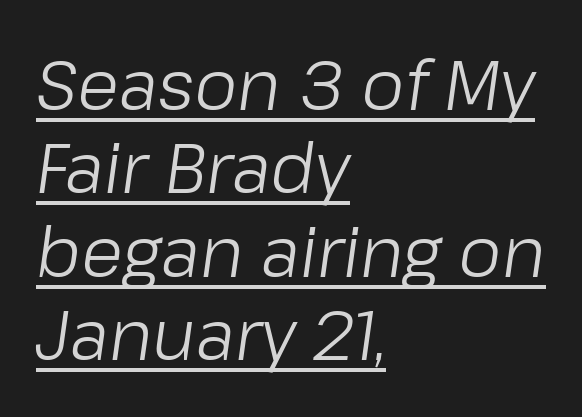
Leftover space on each line is placed entirely after the last word. A typesetter would call this proportional, since set widths differ per character. No heavy texture on the line: the type isn't bold. Slant detected: the letters are inclined. The passage shown has conventional tracking throughout.
